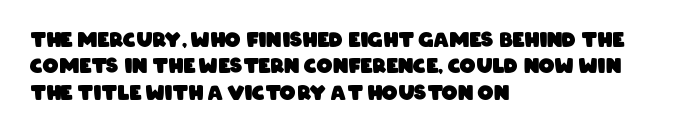
Q: Is the text bold? A: Yes.
Q: Is the text underlined? A: No.
Q: How is the paragraph aligned? A: Left-aligned.
Q: Is the spacing between letters normal or unusually wide? A: Normal.
Q: Is the spacing between lines tight, normal or loose? A: Normal.
